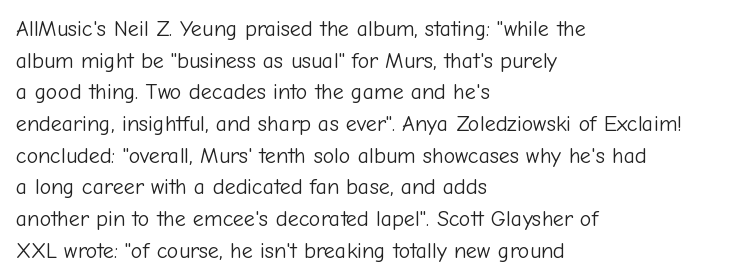
Ordinary non-slanted type is in use. Whoever set this chose a conventional vertical rhythm. Nothing unusual about the tracking: characters are spaced as the font intends. Every row of glyphs begins at an identical x-position on the left.
